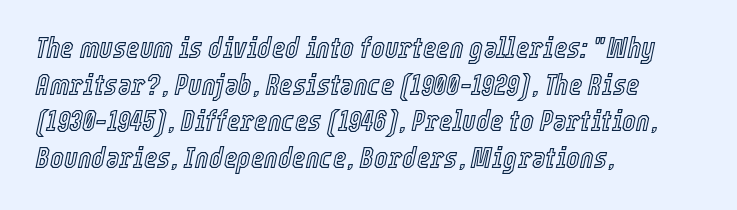
Q: Is the text italic (slanted)? A: Yes, it leans right by about 12 degrees.
Q: Is the text underlined? A: No.
Q: How is the paragraph aligned? A: Left-aligned.
Q: Is the spacing between letters normal or unusually wide? A: Normal.
Q: Is the spacing between lines tight, normal or loose? A: Normal.
Q: Width (condensed, normal, or wide)? A: Condensed.
Q: x-height? A: Medium.
Q: Monospaced? A: No.
